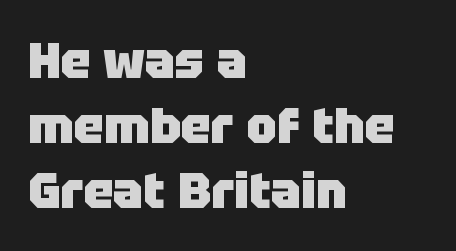
Q: Is the text bold? A: Yes.
Q: Is the text italic (slanted)? A: No, it is upright.
Q: Is the typeface a serif or a sans-serif typeface? A: Sans-serif.
Q: Is the text underlined? A: No.
Q: How is the paragraph aligned? A: Left-aligned.
Q: Is the spacing between letters normal or unusually wide? A: Normal.
Q: Is the spacing between lines tight, normal or loose? A: Normal.
Q: Width (condensed, normal, or wide)? A: Normal.
Q: Stroke contrast? A: Low.
Q: x-height? A: Large.
Q: Monospaced? A: No.
